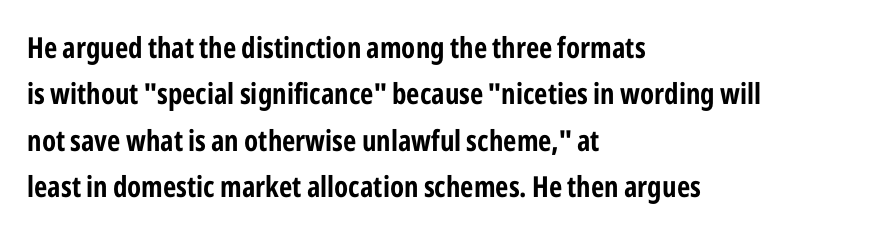
The paragraph has a hard left edge and a soft right edge. These lines are rendered in a variable-pitch font. Letter spacing: default. Each letter's strokes conclude bluntly, with no projecting serifs.
